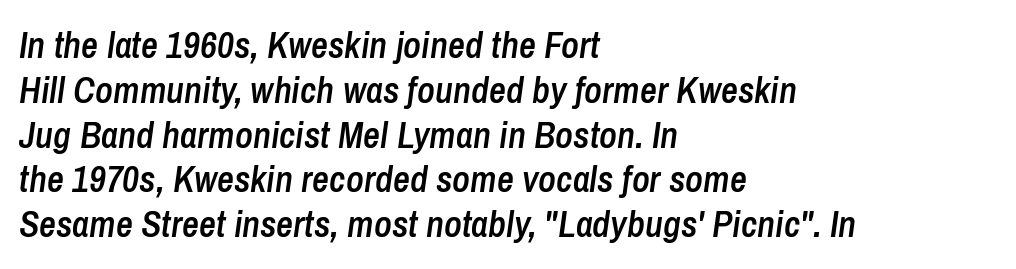
{"italic": "yes", "lean": "right", "slant_degrees": 8, "bold": "semi", "weight": "semibold", "width": "condensed", "stroke_contrast": "low", "x_height": "medium", "monospaced": "no", "underline": "no", "align": "left", "line_spacing_ratio": 1.21, "letter_spacing": "normal", "letter_spacing_em": 0.0, "glyph_px": 37}
